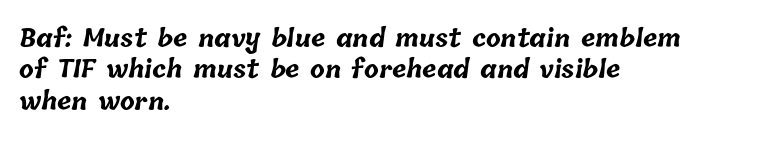
Caption: bold face, heavy strokes. The leading is moderate, giving the passage an even texture. Nobody drew a line under any word here. Visually the block forms a straight wall on the left and a jagged coastline on the right. There is no visible air inserted between adjacent glyphs.
